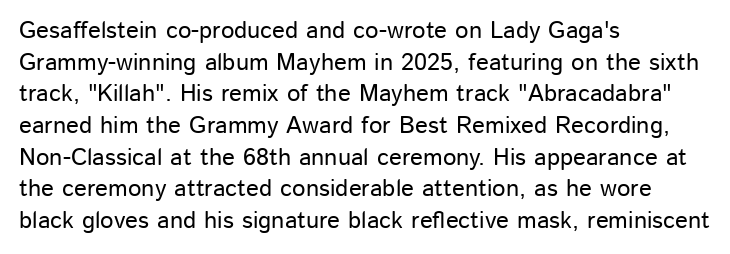
The image shows 24 px text type, upright; set left-aligned, normal line spacing (1.32x), normal letter spacing, not underlined.
